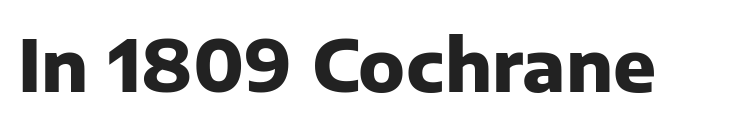
A typesetter would call this proportional, since set widths differ per character. The area under the type is left untouched. Unlike a traditional serif, this face leaves its strokes unadorned. Summary of weight: heavy, a full bold. The letterforms sit shoulder to shoulder at normal distance. Quick note: not italic, upright.
